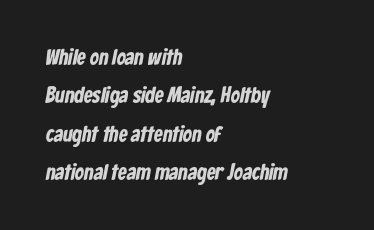
Short and long lines alike share a common starting point at left. Its strokes are broad and dark, the hallmark of bold type. Letters rest on an invisible, unmarked baseline. The horizontal fit of the characters is conventional and even.
